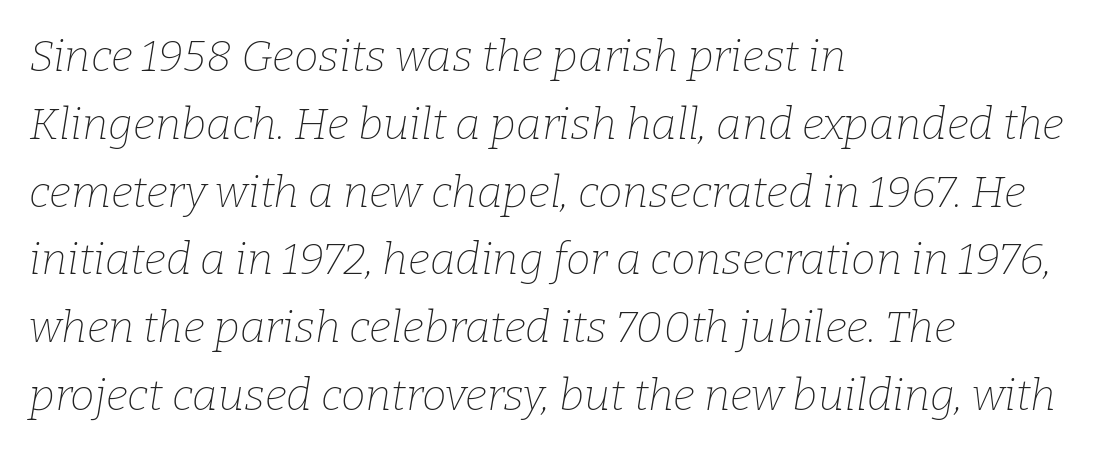
The image shows 44 px thin serif type, italic (leaning right); set left-aligned, normal line spacing (1.54x), normal letter spacing, not underlined; low stroke contrast and a medium x-height.
